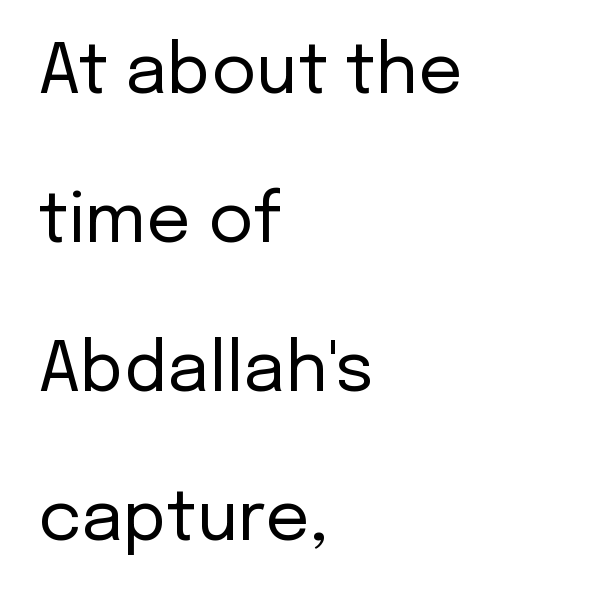
{"serif": "no", "italic": "no", "bold": "no", "weight": "regular", "width": "normal", "stroke_contrast": "low", "x_height": "medium", "monospaced": "no", "underline": "no", "align": "left", "line_spacing": "loose", "line_spacing_ratio": 2.16, "letter_spacing": "normal", "letter_spacing_em": 0.0, "glyph_px": 69}
